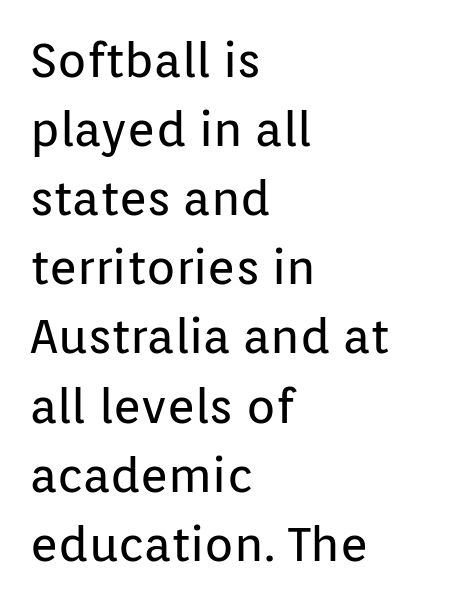
You could not count columns in this text — the font is proportionally spaced. The axis of the letterforms is exactly vertical. Observe the absence of serifs on each vertical stroke in this sample. The area under the type is left untouched. Is the block centered? No — it sits flush against the left margin. Observe the ordinary spacing: letters are neighbours, not strangers.
